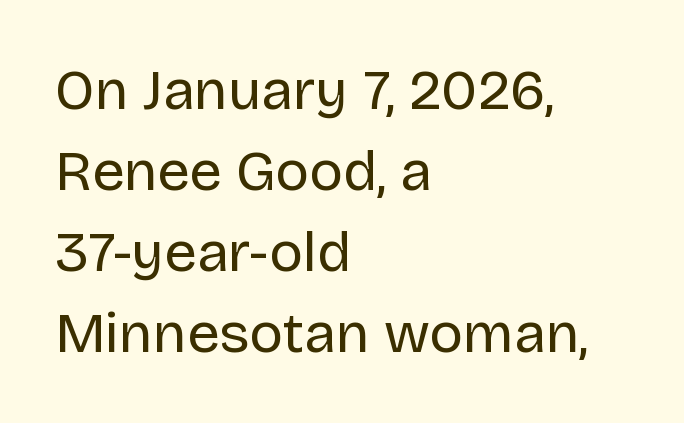
Compared with a centered layout, this one pins lines to the left instead. Words appear dense and cohesive because spacing is normal. Words float on clear page, feet unadorned. Ordinary non-slanted type is in use. The rows are spaced the way most documents space them. You could not count columns in this text — the font is proportionally spaced.
